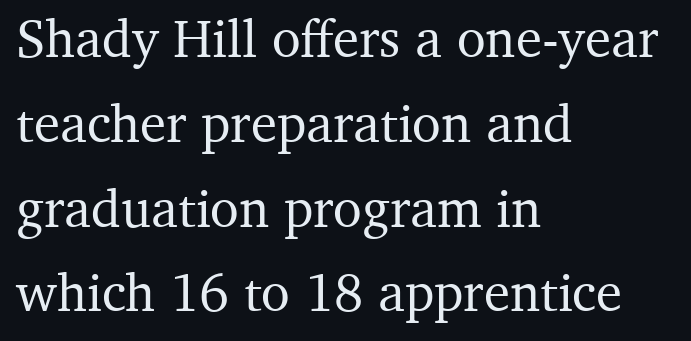
Q: Is the text italic (slanted)? A: No, it is upright.
Q: Is the typeface a serif or a sans-serif typeface? A: Serif.
Q: Is the text underlined? A: No.
Q: How is the paragraph aligned? A: Left-aligned.
Q: Is the spacing between letters normal or unusually wide? A: Normal.
Q: Is the spacing between lines tight, normal or loose? A: Normal.
Q: Width (condensed, normal, or wide)? A: Normal.
Q: Stroke contrast? A: Medium.
Q: x-height? A: Medium.
Q: Monospaced? A: No.
